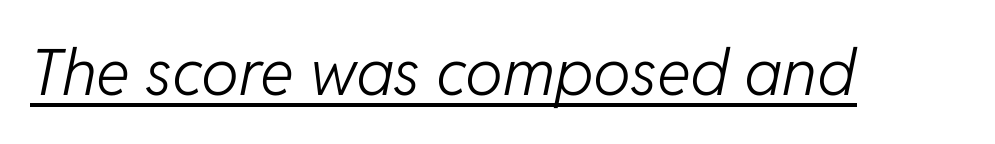
Q: Is the text bold? A: No.
Q: Is the text italic (slanted)? A: Yes, it leans right by about 11 degrees.
Q: Is the text underlined? A: Yes.
Q: Is the spacing between letters normal or unusually wide? A: Normal.
Q: Width (condensed, normal, or wide)? A: Normal.
Q: Stroke contrast? A: Low.
Q: x-height? A: Medium.
Q: Monospaced? A: No.
